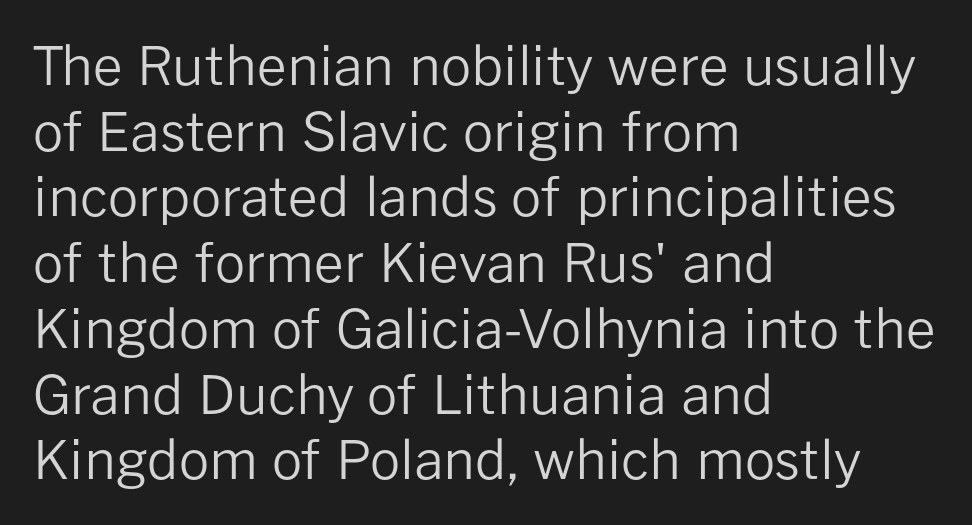
This sample uses a sans-serif face. Summary of weight: not heavy and not bold. The lines in this sample share a left origin and differ only in where they stop. Compared with typical body copy, the letter spacing here is the same. You can tell it's not italic because the verticals are truly vertical. Here the designer chose a conventional face with non-uniform glyph widths.
